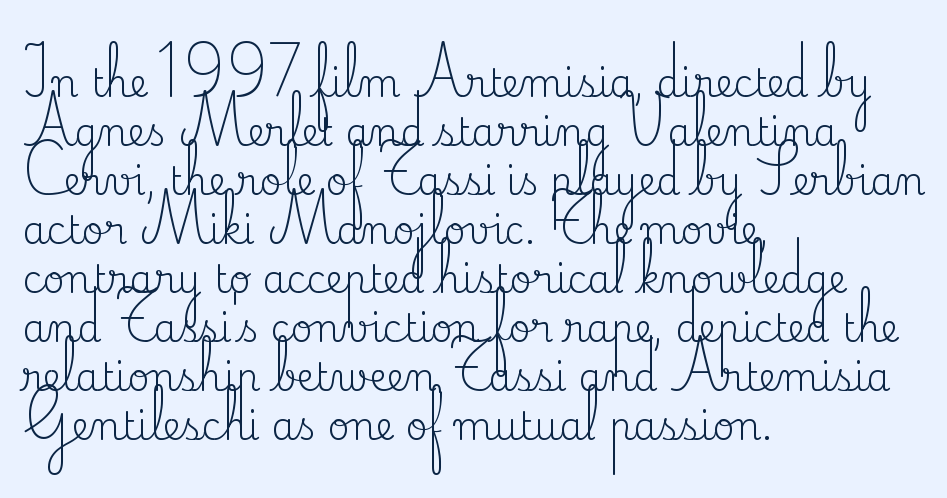
Q: Is the text bold? A: No.
Q: Is the text italic (slanted)? A: No, it is upright.
Q: Is the typeface a serif or a sans-serif typeface? A: Serif.
Q: Is the text underlined? A: No.
Q: How is the paragraph aligned? A: Left-aligned.
Q: Is the spacing between letters normal or unusually wide? A: Normal.
Q: Is the spacing between lines tight, normal or loose? A: Normal.
Q: Width (condensed, normal, or wide)? A: Normal.
Q: Stroke contrast? A: Medium.
Q: x-height? A: Small.
Q: Monospaced? A: No.
